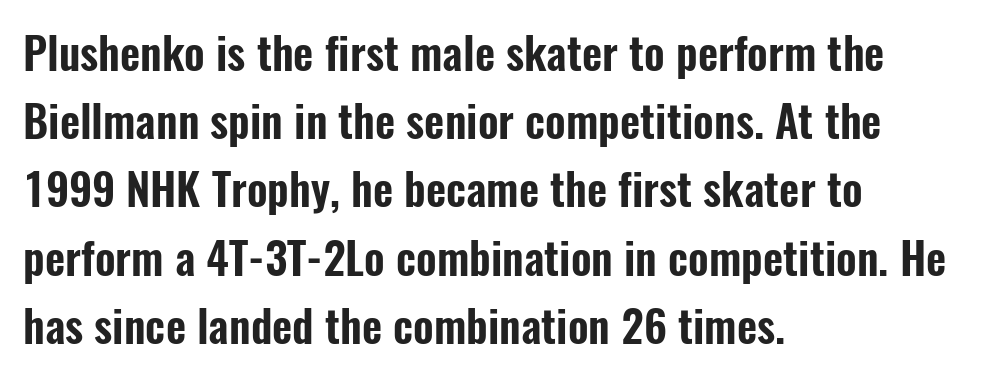
The image shows 44 px condensed sans-serif type, upright; set left-aligned, normal line spacing (1.55x), normal letter spacing, not underlined; low stroke contrast and a medium x-height.
